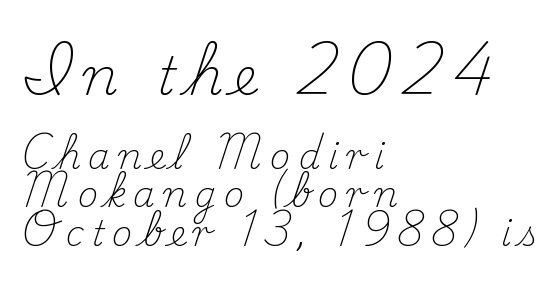
You could not count columns in this text — the font is proportionally spaced. The paragraph has a hard left edge and a soft right edge. Look at the glyph heights: the upper group is clearly the bigger setting. Characters follow at a spacing far wider than the type designer built in. The face used here is seriffed, in the tradition of book romans.
